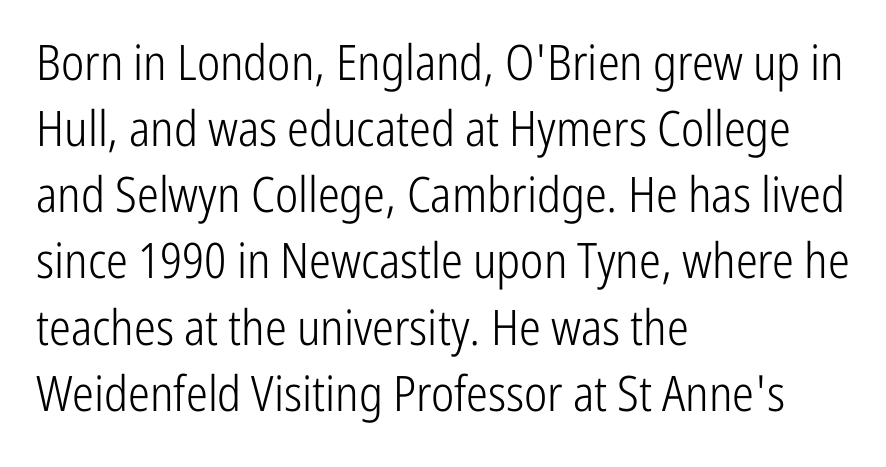
{"serif": "no", "italic": "no", "bold": "no", "weight": "light", "width": "condensed", "stroke_contrast": "low", "x_height": "medium", "monospaced": "no", "underline": "no", "align": "left", "line_spacing": "normal", "line_spacing_ratio": 1.35, "letter_spacing": "normal", "letter_spacing_em": 0.0, "glyph_px": 49}
